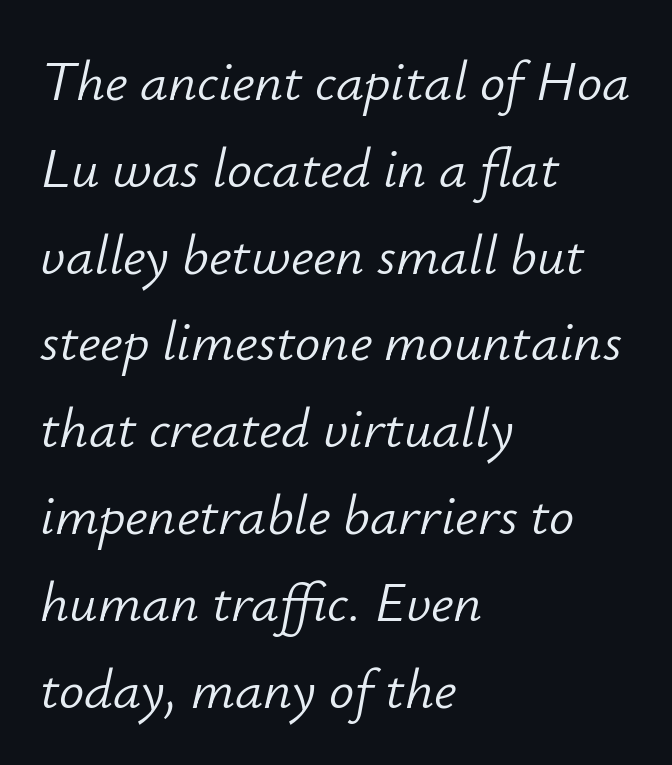
The face used here is rendered with its standard letterfit. If you measured baseline to baseline, you'd find a middling distance. Is the stroke heavy? The answer is a plain regular-or-lighter. Do the characters align in a grid? No, the font is proportional. The specimen omits any rule beneath the text block's lines. Leftover space on each line is placed entirely after the last word.
